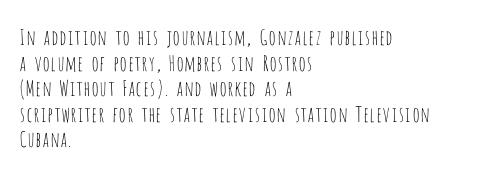
The image shows 21 px text type, upright; set left-aligned, line spacing 1.22x, normal letter spacing, not underlined.
